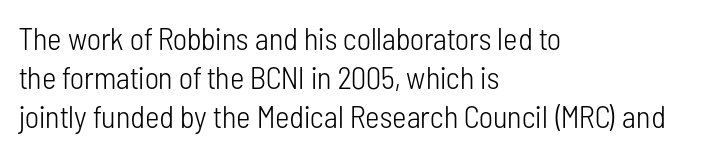
{"serif": "no", "italic": "no", "bold": "no", "weight": "light", "width": "condensed", "stroke_contrast": "low", "x_height": "medium", "monospaced": "no", "underline": "no", "align": "left", "line_spacing": "normal", "line_spacing_ratio": 1.26, "letter_spacing": "normal", "letter_spacing_em": 0.0, "glyph_px": 31}
